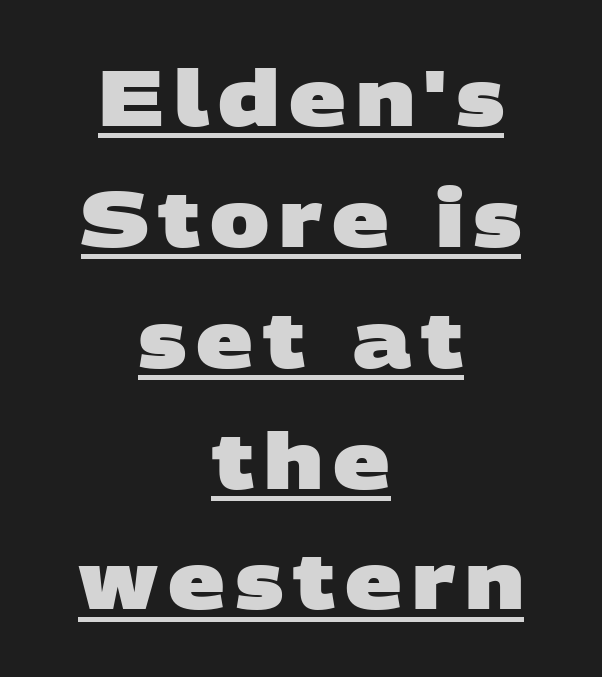
{"serif": "no", "bold": "yes", "weight": "heavy", "width": "wide", "stroke_contrast": "low", "x_height": "large", "monospaced": "no", "underline": "yes", "align": "center", "line_spacing": "normal", "line_spacing_ratio": 1.53, "glyph_px": 79}
